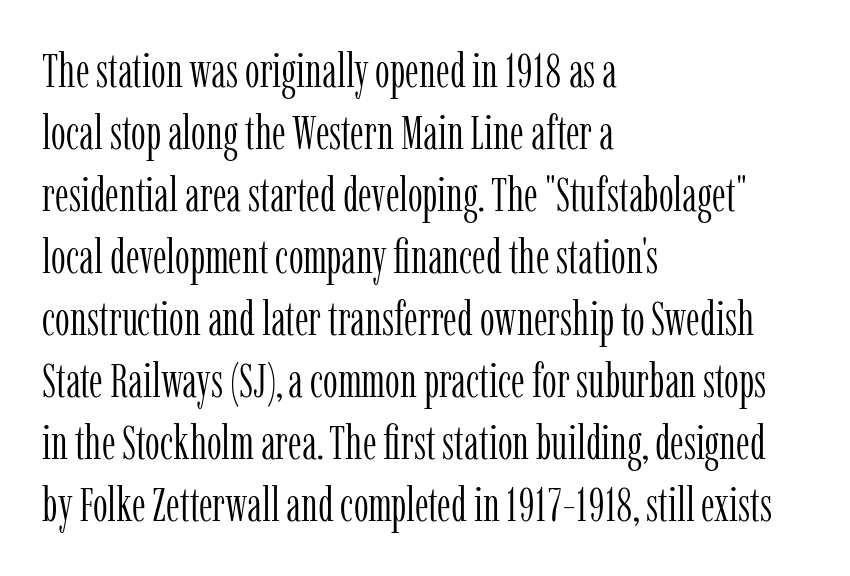
{"serif": "yes", "italic": "no", "bold": "no", "weight": "light", "width": "condensed", "stroke_contrast": "low", "x_height": "medium", "monospaced": "no", "underline": "no", "align": "left", "line_spacing": "normal", "line_spacing_ratio": 1.32, "letter_spacing": "normal", "letter_spacing_em": 0.0, "glyph_px": 47}
